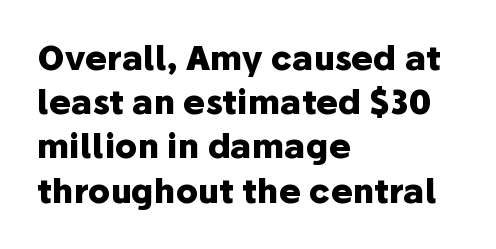
{"serif": "no", "italic": "no", "bold": "yes", "weight": "heavy", "width": "normal", "stroke_contrast": "low", "x_height": "medium", "monospaced": "no", "underline": "no", "align": "left", "line_spacing": "normal", "line_spacing_ratio": 1.34, "letter_spacing": "normal", "letter_spacing_em": 0.0, "glyph_px": 33}
